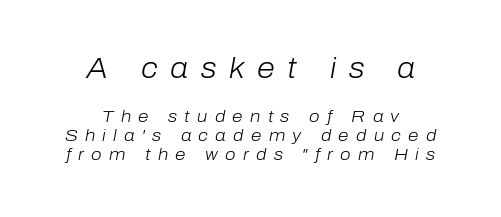
{"italic": "yes", "lean": "right", "slant_degrees": 10, "bold": "no", "weight": "light", "width": "normal", "stroke_contrast": "low", "x_height": "medium", "monospaced": "no", "underline": "no", "align": "center", "line_spacing": "tight", "line_spacing_ratio": 1.11, "letter_spacing": "wide", "letter_spacing_em": 0.43, "larger_block": "first", "size_ratio": 1.71, "glyph_px": 29}
